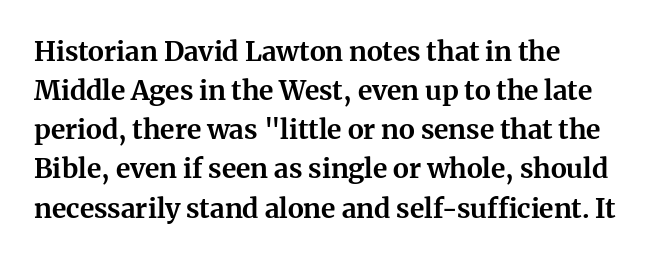
{"italic": "no", "bold": "yes", "underline": "no", "align": "left", "line_spacing": "normal", "line_spacing_ratio": 1.45, "letter_spacing": "normal", "letter_spacing_em": 0.0, "glyph_px": 27}
